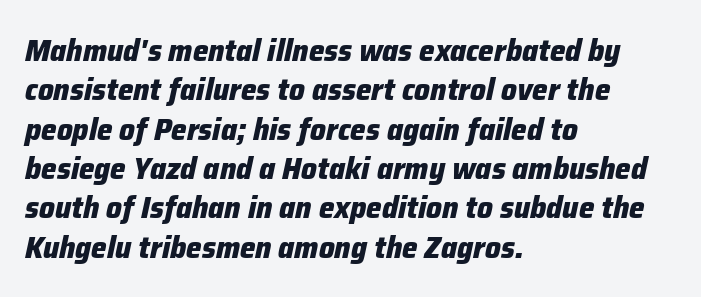
{"italic": "yes", "lean": "right", "slant_degrees": 12, "bold": "yes", "weight": "heavy", "width": "normal", "stroke_contrast": "low", "x_height": "medium", "monospaced": "no", "underline": "no", "align": "left", "line_spacing": "normal", "line_spacing_ratio": 1.27, "letter_spacing": "normal", "letter_spacing_em": 0.0, "glyph_px": 31}
